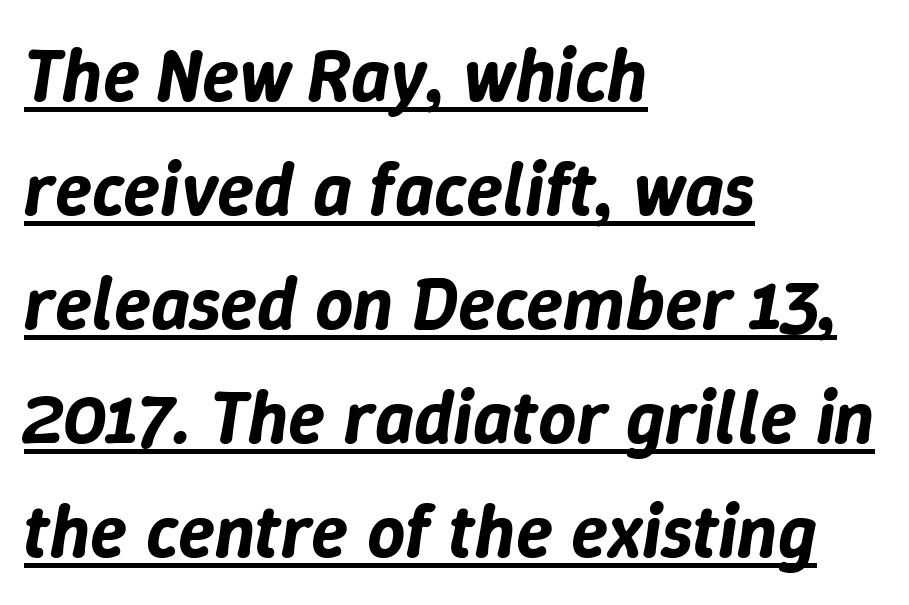
Q: Is the text italic (slanted)? A: Yes, it leans right by about 9 degrees.
Q: Is the text underlined? A: Yes.
Q: How is the paragraph aligned? A: Left-aligned.
Q: Is the spacing between letters normal or unusually wide? A: Normal.
Q: Is the spacing between lines tight, normal or loose? A: Normal.
Q: Width (condensed, normal, or wide)? A: Normal.
Q: Stroke contrast? A: Low.
Q: x-height? A: Medium.
Q: Monospaced? A: No.
